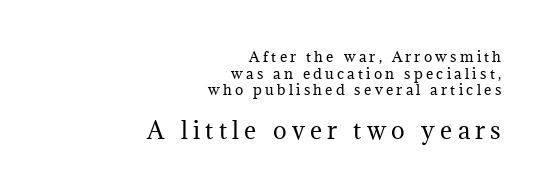
The image shows 23 px text type, upright; set right-aligned, line spacing 1.19x, unusually wide letter spacing (+0.23 em), not underlined; the second (bottom) block is 1.64x larger.
